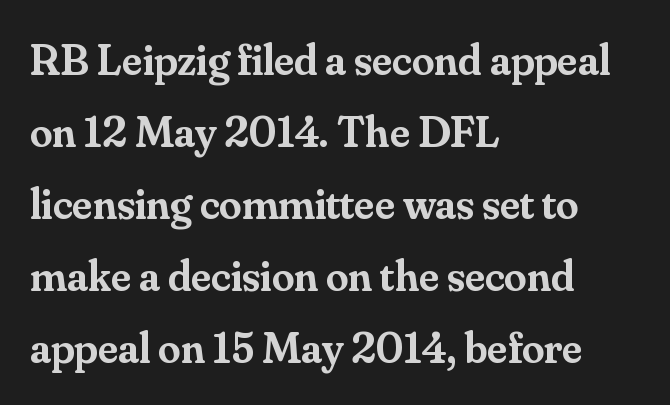
{"serif": "yes", "italic": "no", "bold": "semi", "weight": "semibold", "width": "normal", "stroke_contrast": "medium", "x_height": "small", "monospaced": "no", "underline": "no", "align": "left", "line_spacing": "normal", "line_spacing_ratio": 1.6, "letter_spacing": "normal", "letter_spacing_em": 0.0, "glyph_px": 45}
